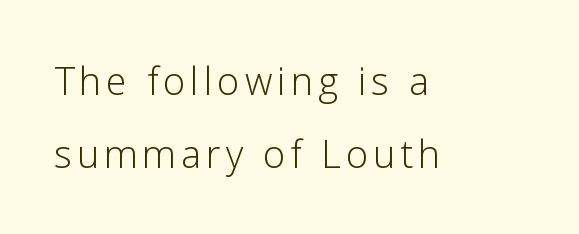
{"serif": "no", "italic": "no", "bold": "no", "weight": "light", "width": "normal", "stroke_contrast": "low", "x_height": "medium", "monospaced": "no", "underline": "no", "align": "left", "line_spacing": "loose", "line_spacing_ratio": 1.91, "glyph_px": 38}
